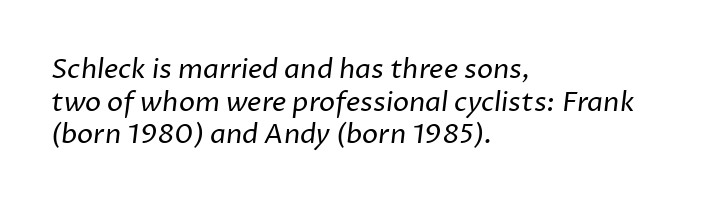
Q: Is the text bold? A: No.
Q: Is the text underlined? A: No.
Q: How is the paragraph aligned? A: Left-aligned.
Q: Is the spacing between letters normal or unusually wide? A: Normal.
